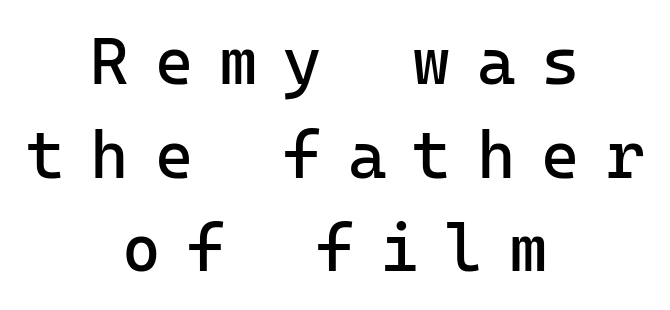
{"serif": "no", "italic": "no", "bold": "no", "weight": "regular", "width": "normal", "stroke_contrast": "low", "x_height": "medium", "monospaced": "yes", "underline": "no", "align": "center", "line_spacing": "normal", "line_spacing_ratio": 1.42, "letter_spacing": "wide", "letter_spacing_em": 0.39, "glyph_px": 66}
